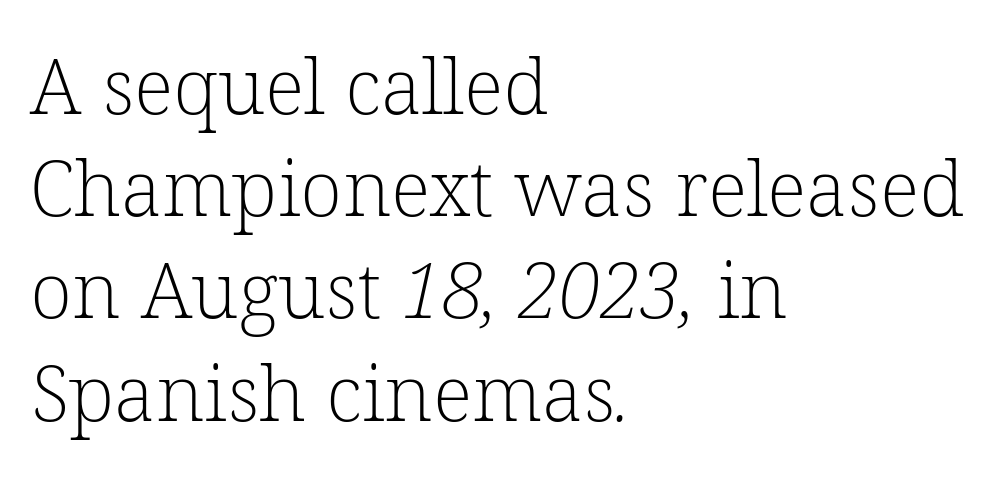
Compared with typical body copy, the letter spacing here is the same. Notice how the passage keeps a crisp vertical edge on the left only. The font is comparable to plain body text, perhaps lighter. Observe the serifs anchoring each vertical stroke in this sample. This rendering features lettering with no underline. The leading is moderate, giving the passage an even texture.
